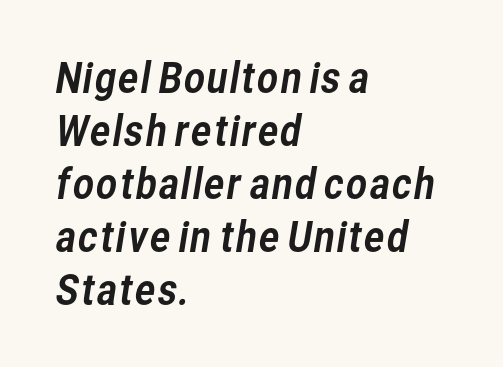
The image shows 41 px sans-serif type; set left-aligned, normal line spacing (1.29x), normal letter spacing, not underlined; low stroke contrast and a medium x-height.
